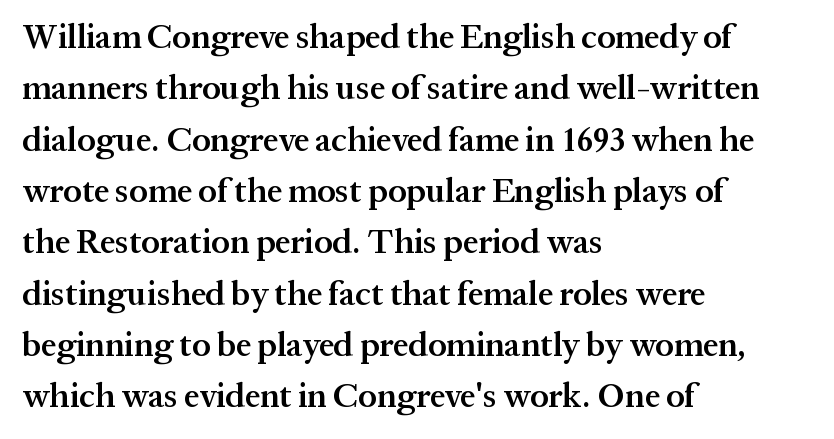
Q: Is the text bold? A: Semi-bold.
Q: Is the text italic (slanted)? A: No, it is upright.
Q: Is the typeface a serif or a sans-serif typeface? A: Serif.
Q: Is the text underlined? A: No.
Q: How is the paragraph aligned? A: Left-aligned.
Q: Is the spacing between letters normal or unusually wide? A: Normal.
Q: Is the spacing between lines tight, normal or loose? A: Normal.
Q: Width (condensed, normal, or wide)? A: Normal.
Q: Stroke contrast? A: Medium.
Q: x-height? A: Medium.
Q: Monospaced? A: No.
